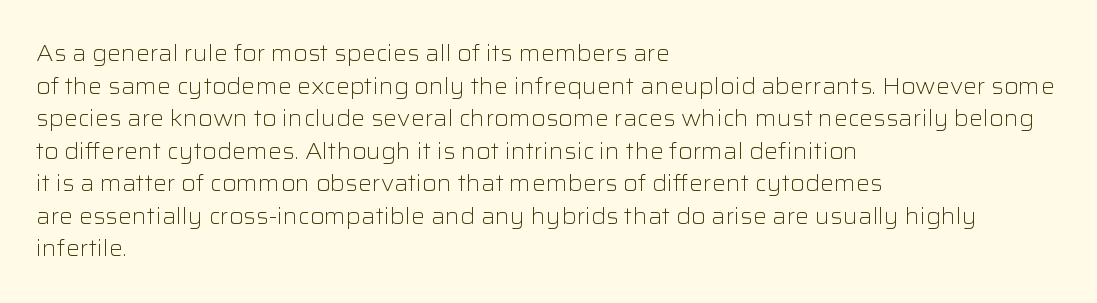
The image shows 22 px text type, upright; set left-aligned, normal line spacing (1.48x), normal letter spacing, not underlined.
